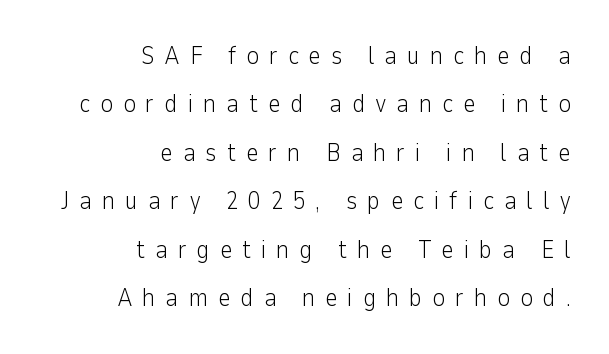
The image shows 25 px text type, upright; set right-aligned, loose line spacing (1.94x), unusually wide letter spacing (+0.39 em), not underlined.
